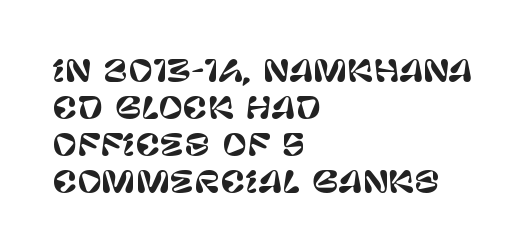
Q: Is the text italic (slanted)? A: Yes.
Q: Is the typeface a serif or a sans-serif typeface? A: Sans-serif.
Q: Is the text underlined? A: No.
Q: How is the paragraph aligned? A: Left-aligned.
Q: Is the spacing between letters normal or unusually wide? A: Normal.
Q: Width (condensed, normal, or wide)? A: Normal.
Q: Stroke contrast? A: Low.
Q: x-height? A: Large.
Q: Monospaced? A: No.
